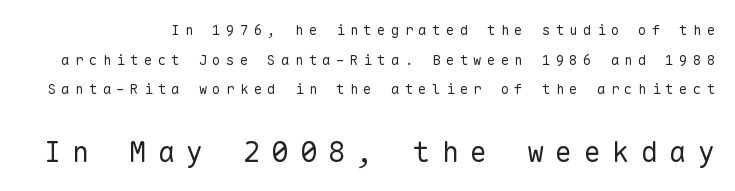
The image shows 29 px regular-weight sans-serif type, upright, monospaced; set loose line spacing (2.11x), unusually wide letter spacing (+0.38 em), not underlined; the second (bottom) block is 2.07x larger; low stroke contrast and a medium x-height.
